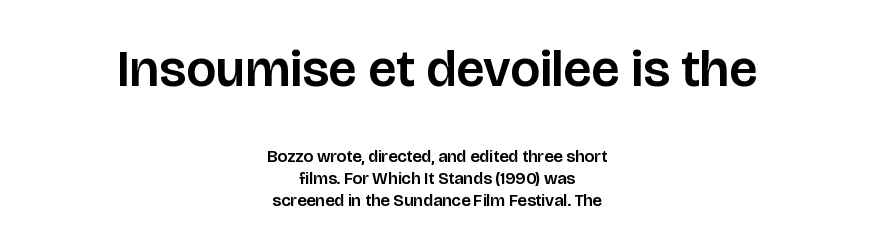
The gaps between neighbouring characters are ordinary and unremarkable. Unmarked baselines from the first word to the last. Rendered with straight, roman letterforms. How would I describe the line gaps? Plain and ordinary.
